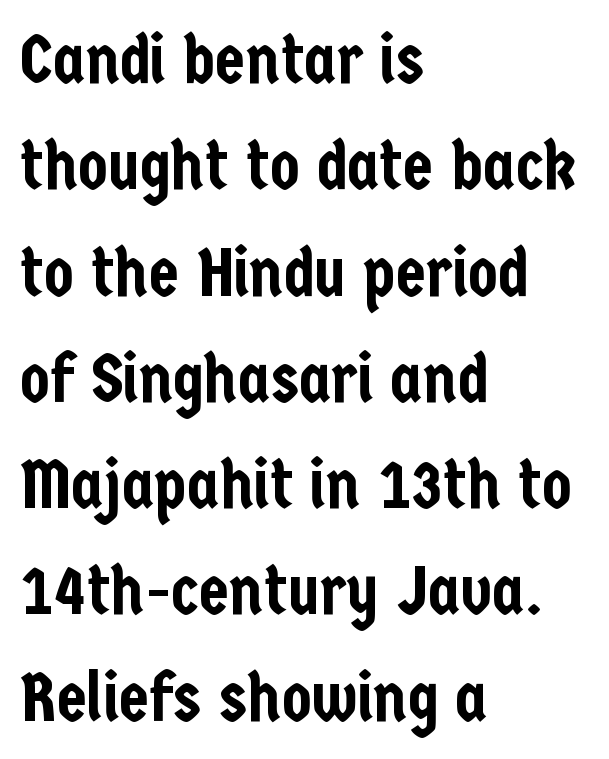
The image shows 69 px condensed sans-serif type, upright; set left-aligned, normal line spacing (1.54x), normal letter spacing, not underlined; low stroke contrast and a medium x-height.
